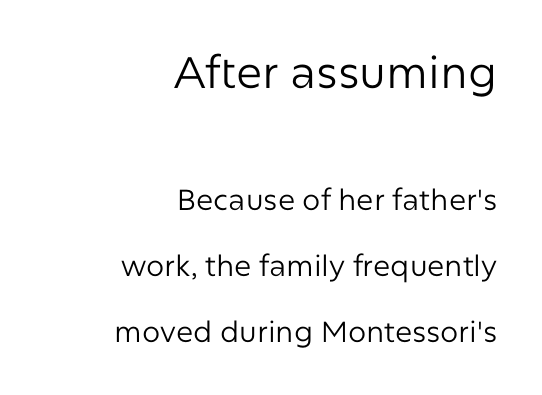
Q: Is the text bold? A: No.
Q: Is the text italic (slanted)? A: No, it is upright.
Q: Is the typeface a serif or a sans-serif typeface? A: Sans-serif.
Q: Is the text underlined? A: No.
Q: How is the paragraph aligned? A: Right-aligned.
Q: Is the spacing between letters normal or unusually wide? A: Normal.
Q: Is the spacing between lines tight, normal or loose? A: Loose.
Q: Which block of text is set in a larger size, the first (top) or the second (bottom)? A: The first (top) one.
Q: Width (condensed, normal, or wide)? A: Normal.
Q: Stroke contrast? A: Low.
Q: x-height? A: Medium.
Q: Monospaced? A: No.
